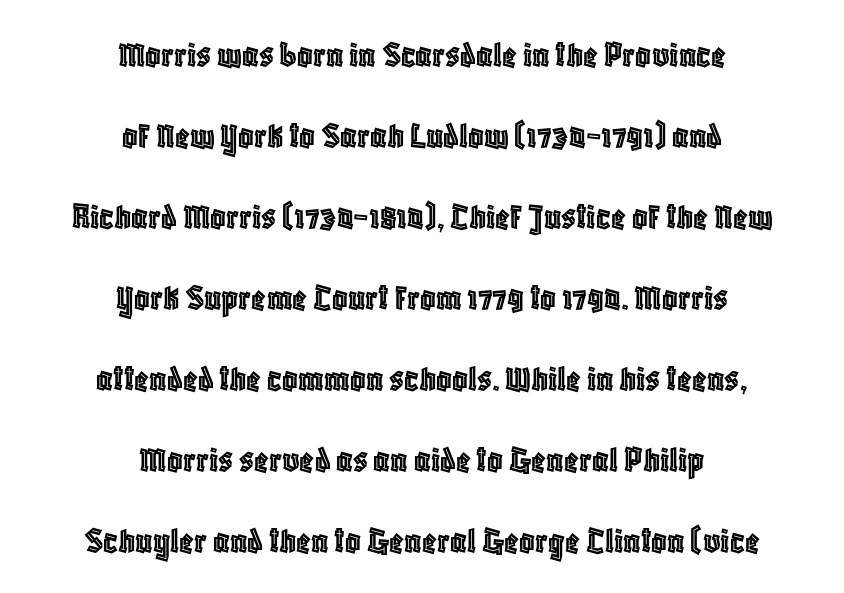
{"italic": "no", "width": "condensed", "x_height": "large", "monospaced": "no", "underline": "no", "align": "center", "line_spacing": "loose", "line_spacing_ratio": 2.13, "letter_spacing": "normal", "letter_spacing_em": 0.0, "glyph_px": 38}
